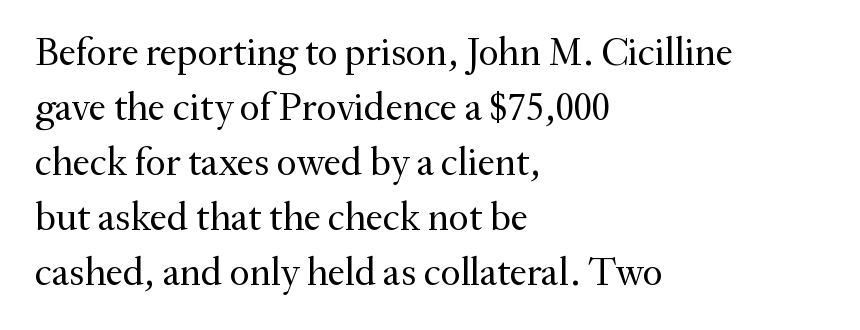
Q: Is the text bold? A: No.
Q: Is the text italic (slanted)? A: No, it is upright.
Q: Is the typeface a serif or a sans-serif typeface? A: Serif.
Q: Is the text underlined? A: No.
Q: How is the paragraph aligned? A: Left-aligned.
Q: Is the spacing between letters normal or unusually wide? A: Normal.
Q: Is the spacing between lines tight, normal or loose? A: Normal.
Q: Width (condensed, normal, or wide)? A: Normal.
Q: Stroke contrast? A: Medium.
Q: x-height? A: Small.
Q: Monospaced? A: No.
